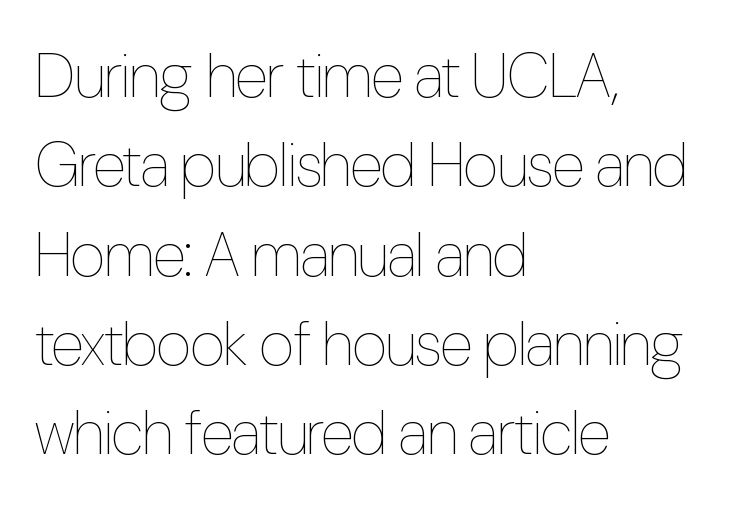
{"italic": "no", "bold": "no", "weight": "thin", "width": "condensed", "stroke_contrast": "low", "x_height": "medium", "monospaced": "no", "underline": "no", "align": "left", "line_spacing": "normal", "line_spacing_ratio": 1.44, "letter_spacing": "normal", "letter_spacing_em": 0.0, "glyph_px": 62}
